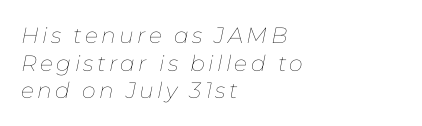
{"italic": "yes", "lean": "right", "slant_degrees": 11, "bold": "no", "underline": "no", "align": "left", "line_spacing": "normal", "line_spacing_ratio": 1.26, "glyph_px": 22}
